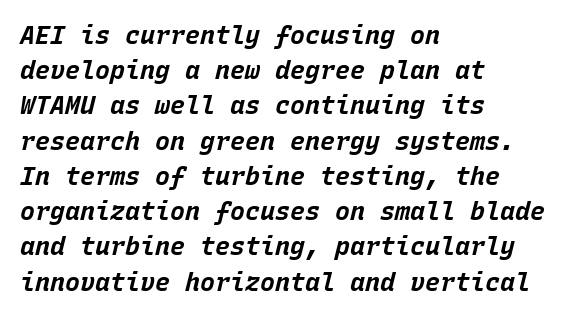
Descenders are the only things crossing below the line. A student would call this left alignment; a typographer would say flush left, rag right. Notice how thick the strokes are: this is what a full bold looks like. The tracking reads as untouched default to a designer's eye. Reading down the column, the eye jumps a familiar distance to each next line.
